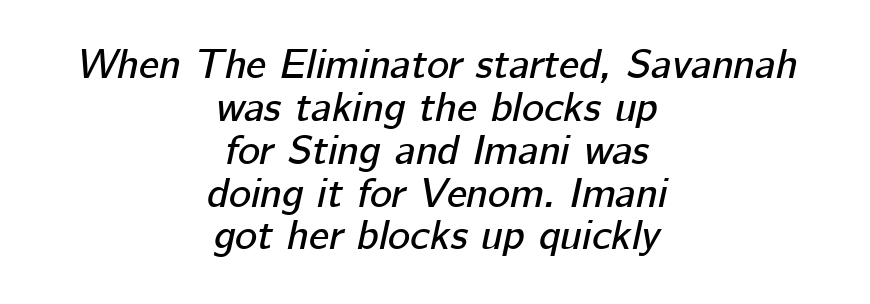
The image shows 42 px text type, italic (leaning right); set centered, tight line spacing (1.02x), normal letter spacing, not underlined; low stroke contrast and a medium x-height.
